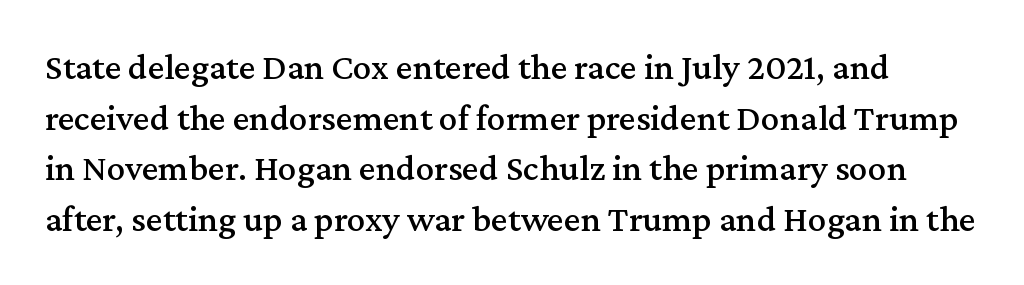
{"serif": "yes", "italic": "no", "width": "normal", "stroke_contrast": "medium", "x_height": "medium", "monospaced": "no", "underline": "no", "line_spacing": "normal", "line_spacing_ratio": 1.37, "letter_spacing": "normal", "letter_spacing_em": 0.0, "glyph_px": 37}
